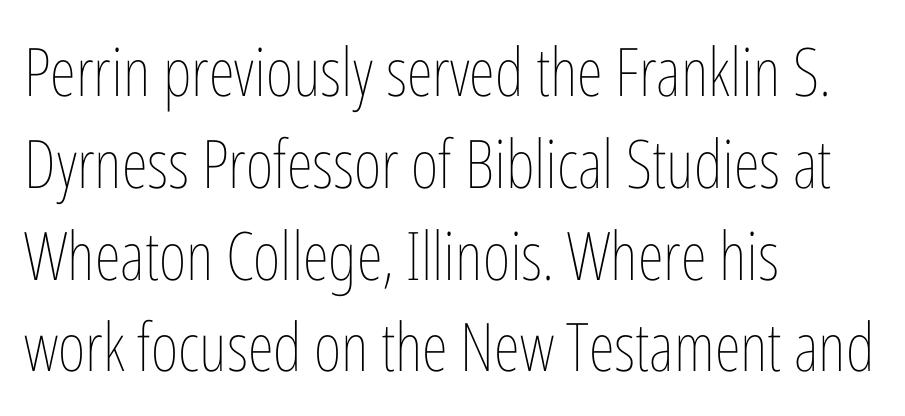
Q: Is the text bold? A: No.
Q: Is the text italic (slanted)? A: No, it is upright.
Q: Is the text underlined? A: No.
Q: How is the paragraph aligned? A: Left-aligned.
Q: Is the spacing between letters normal or unusually wide? A: Normal.
Q: Is the spacing between lines tight, normal or loose? A: Normal.
Q: Width (condensed, normal, or wide)? A: Condensed.
Q: Stroke contrast? A: Low.
Q: x-height? A: Medium.
Q: Monospaced? A: No.
